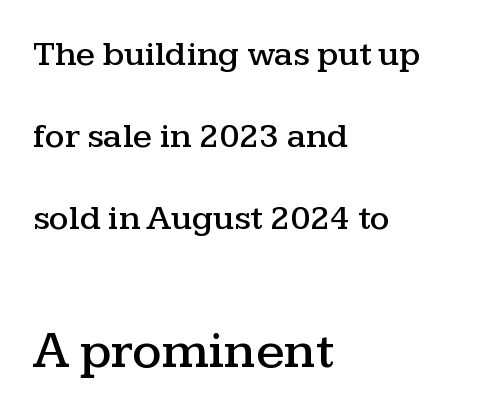
Q: Is the text italic (slanted)? A: No, it is upright.
Q: Is the typeface a serif or a sans-serif typeface? A: Serif.
Q: Is the text underlined? A: No.
Q: How is the paragraph aligned? A: Left-aligned.
Q: Is the spacing between letters normal or unusually wide? A: Normal.
Q: Is the spacing between lines tight, normal or loose? A: Loose.
Q: Which block of text is set in a larger size, the first (top) or the second (bottom)? A: The second (bottom) one.
Q: Width (condensed, normal, or wide)? A: Wide.
Q: Stroke contrast? A: Medium.
Q: x-height? A: Medium.
Q: Monospaced? A: No.
